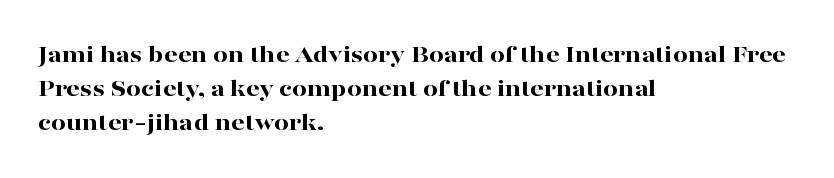
Q: Is the text bold? A: Yes.
Q: Is the text italic (slanted)? A: No, it is upright.
Q: Is the text underlined? A: No.
Q: How is the paragraph aligned? A: Left-aligned.
Q: Is the spacing between letters normal or unusually wide? A: Normal.
Q: Is the spacing between lines tight, normal or loose? A: Normal.
